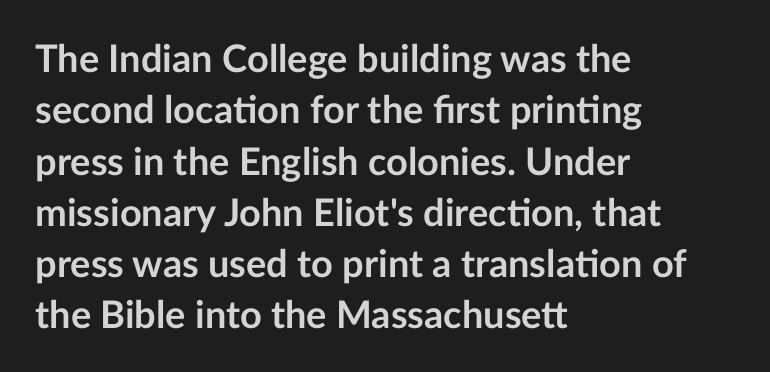
Heft: maximum for text — a bold. Regarding leading, the lines here are spaced in the standard way. A student would call this left alignment; a typographer would say flush left, rag right. Each letter's strokes conclude bluntly, with no projecting serifs. Designer's note — italics off, roman on.
